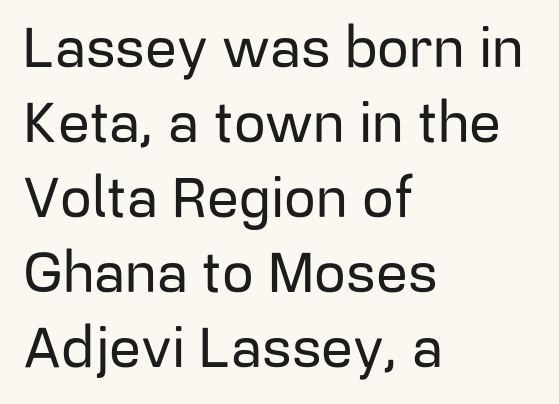
The image shows 56 px sans-serif type, upright; set left-aligned, normal line spacing (1.34x), normal letter spacing, not underlined; low stroke contrast and a medium x-height.
